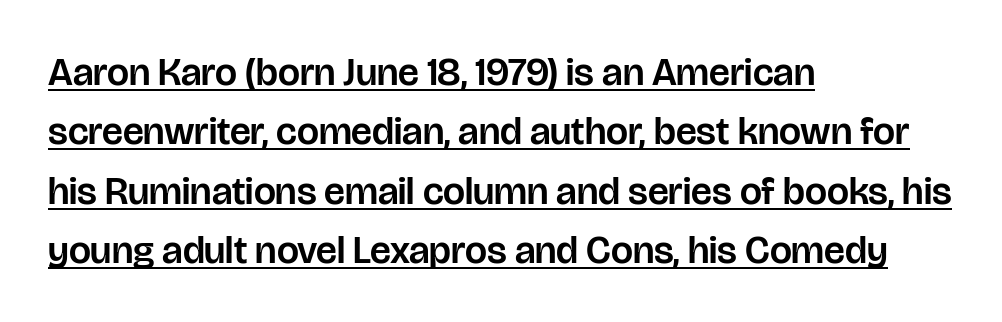
Teacher's note: observe the even left margin — that is flush-left alignment. Horizontal bands of white between lines are of average thickness. Inter-character spacing is left at the font's built-in metrics. Unlike italic type, these characters show no tilt at all. Typographically, this falls in the sans-serif category. Looks like regular typesetting: each glyph gets only the width it needs.
